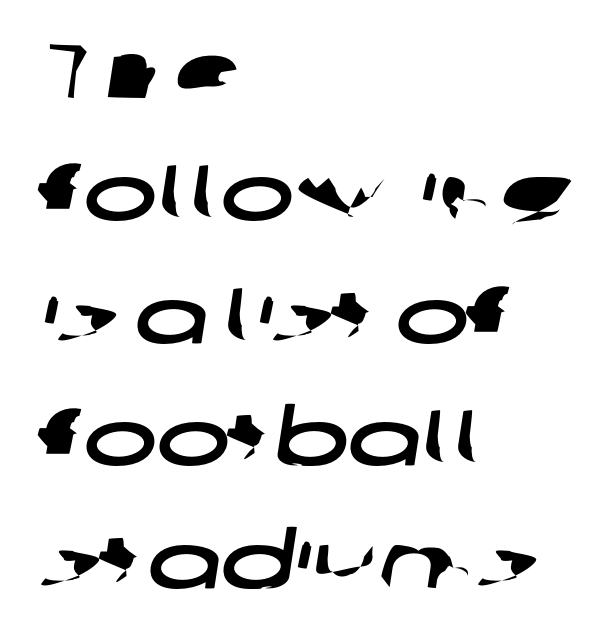
{"serif": "no", "width": "wide", "stroke_contrast": "low", "x_height": "medium", "monospaced": "no", "underline": "no", "align": "left", "line_spacing": "normal", "line_spacing_ratio": 1.57, "letter_spacing": "normal", "letter_spacing_em": 0.0, "glyph_px": 78}
